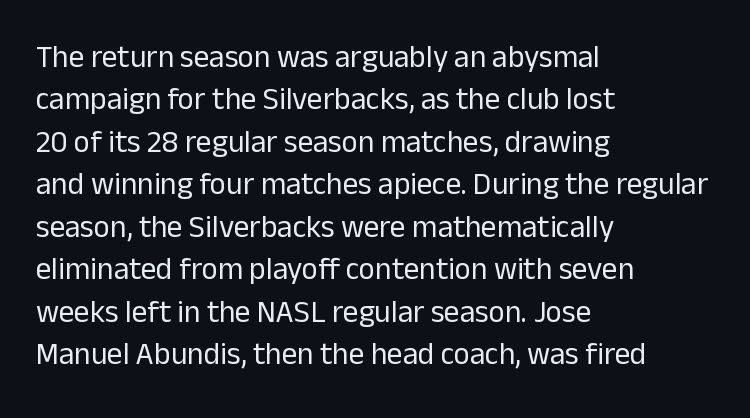
Nope, no serifs anywhere on these letters. Notice how descenders clear the ascenders below comfortably — that's standard leading. Letters have the restrained weight of plain body copy at most. Just letters on the line, the space beneath them empty.
